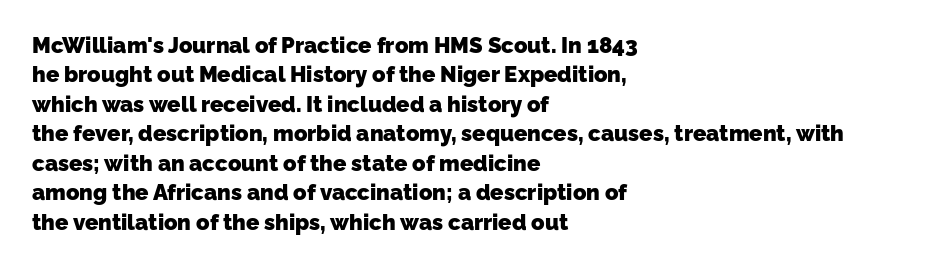
{"bold": "yes", "underline": "no", "align": "left", "line_spacing": "normal", "line_spacing_ratio": 1.34, "letter_spacing": "normal", "letter_spacing_em": 0.0, "glyph_px": 22}
